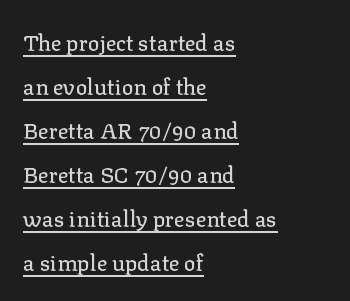
The image shows 22 px text type, upright; set left-aligned, loose line spacing (2.0x), normal letter spacing, underlined.
